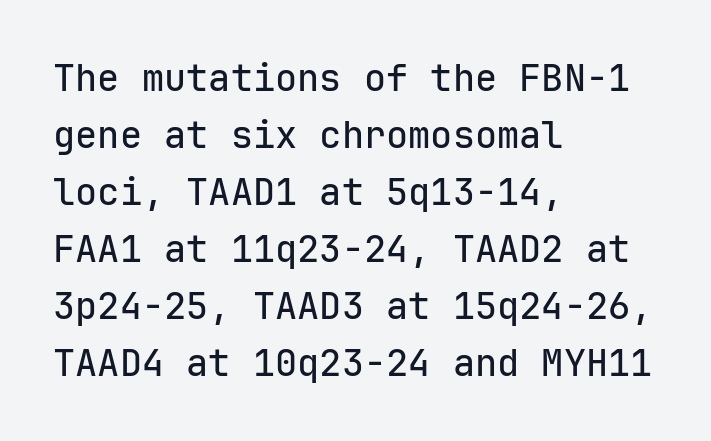
The image shows 37 px sans-serif type, upright, monospaced; set left-aligned, normal line spacing (1.54x), normal letter spacing, not underlined; low stroke contrast and a medium x-height.
